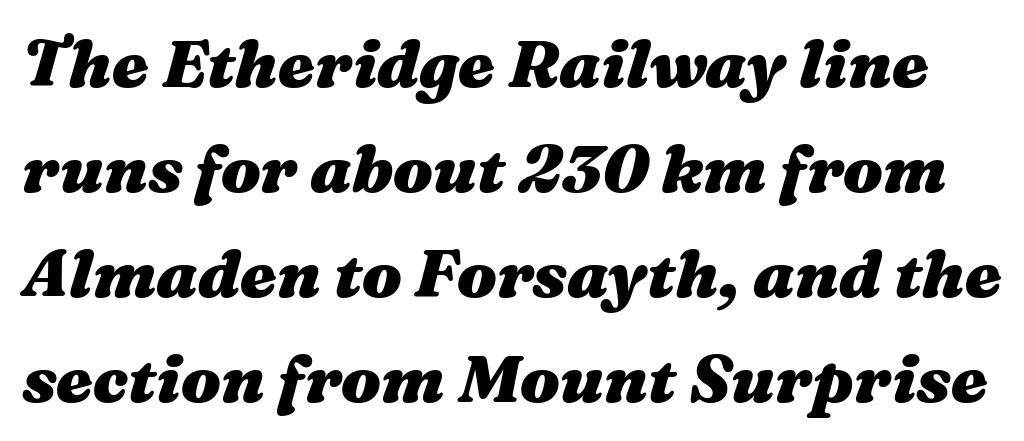
Q: Is the text bold? A: Yes.
Q: Is the text italic (slanted)? A: Yes, it leans right by about 16 degrees.
Q: Is the text underlined? A: No.
Q: Is the spacing between letters normal or unusually wide? A: Normal.
Q: Is the spacing between lines tight, normal or loose? A: Normal.
Q: Width (condensed, normal, or wide)? A: Wide.
Q: Stroke contrast? A: Medium.
Q: x-height? A: Medium.
Q: Monospaced? A: No.
